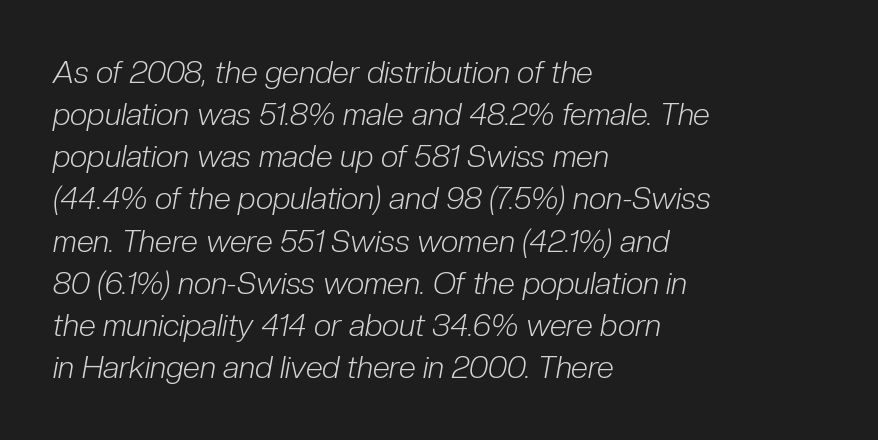
The image shows 31 px light, condensed type, italic (leaning right); set left-aligned, normal line spacing (1.36x), normal letter spacing, not underlined; low stroke contrast and a medium x-height.
